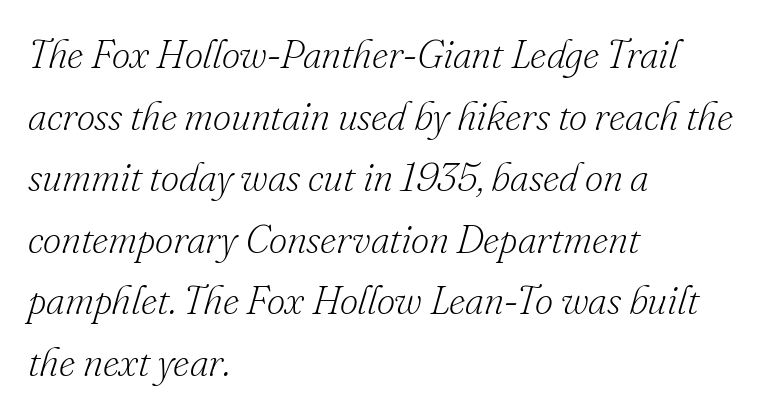
Q: Is the text bold? A: No.
Q: Is the text italic (slanted)? A: Yes, it leans right by about 16 degrees.
Q: Is the typeface a serif or a sans-serif typeface? A: Serif.
Q: Is the text underlined? A: No.
Q: How is the paragraph aligned? A: Left-aligned.
Q: Is the spacing between letters normal or unusually wide? A: Normal.
Q: Is the spacing between lines tight, normal or loose? A: Normal.
Q: Width (condensed, normal, or wide)? A: Normal.
Q: Stroke contrast? A: Low.
Q: x-height? A: Small.
Q: Monospaced? A: No.
